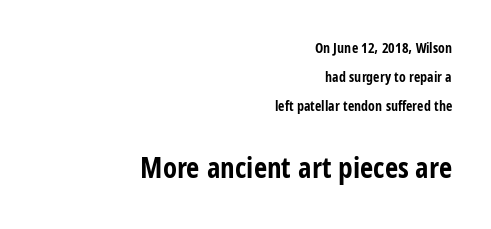
The image shows 29 px bold, condensed sans-serif type, upright; set right-aligned, loose line spacing (2.08x), normal letter spacing, not underlined; the second (bottom) block is 2.07x larger; low stroke contrast and a large x-height.
